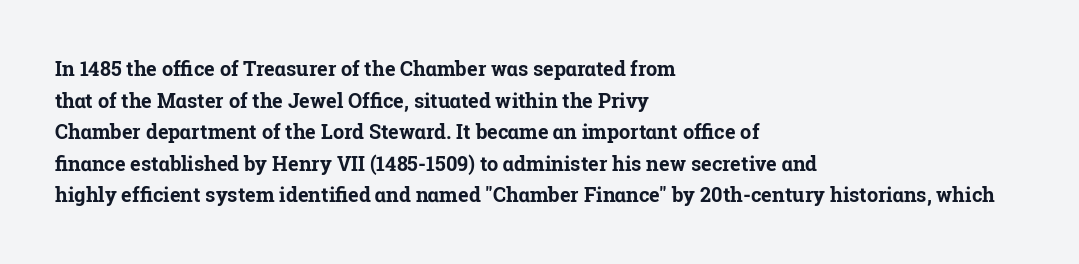
The image shows 20 px bold type, upright; set left-aligned, normal line spacing (1.58x), normal letter spacing, not underlined.
